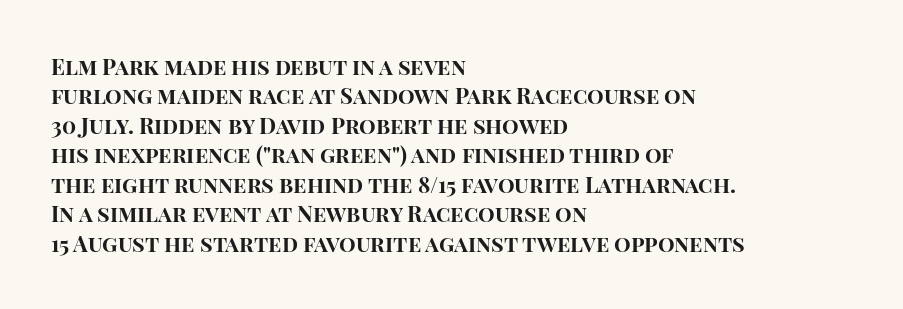
{"italic": "no", "bold": "yes", "underline": "no", "align": "left", "line_spacing": "normal", "line_spacing_ratio": 1.34, "letter_spacing": "normal", "letter_spacing_em": 0.0, "glyph_px": 22}
